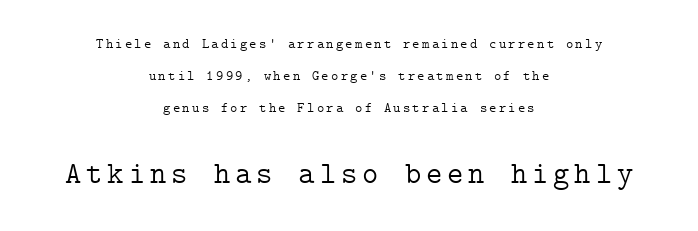
{"serif": "yes", "italic": "no", "bold": "no", "weight": "light", "width": "normal", "stroke_contrast": "low", "x_height": "medium", "underline": "no", "align": "center", "line_spacing": "loose", "line_spacing_ratio": 2.29, "larger_block": "second", "size_ratio": 2.21, "glyph_px": 31}
